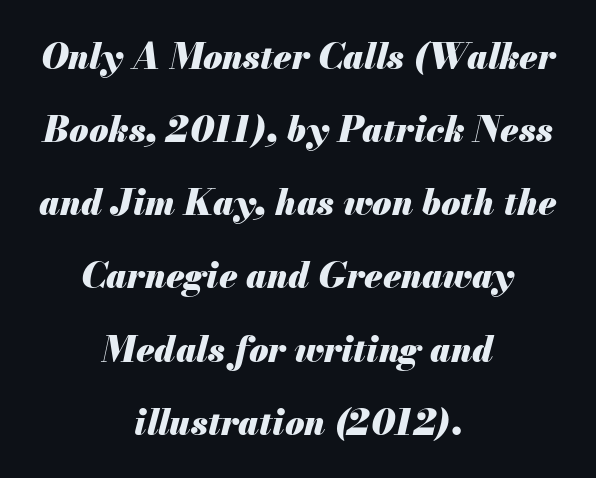
{"italic": "yes", "lean": "right", "slant_degrees": 13, "bold": "yes", "weight": "heavy", "width": "normal", "stroke_contrast": "medium", "x_height": "small", "monospaced": "no", "underline": "no", "align": "center", "line_spacing": "loose", "line_spacing_ratio": 2.09, "letter_spacing": "normal", "letter_spacing_em": 0.0, "glyph_px": 35}
